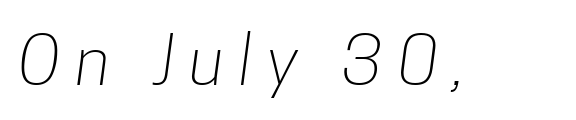
Clear beneath every line of the passage. Summary of weight: not heavy and not bold. Think of a printed novel: that variable character pitch is what you see here. Spacing between characters has been opened up far beyond the box default. To sum up the face: it is a sans, with no serifs.
